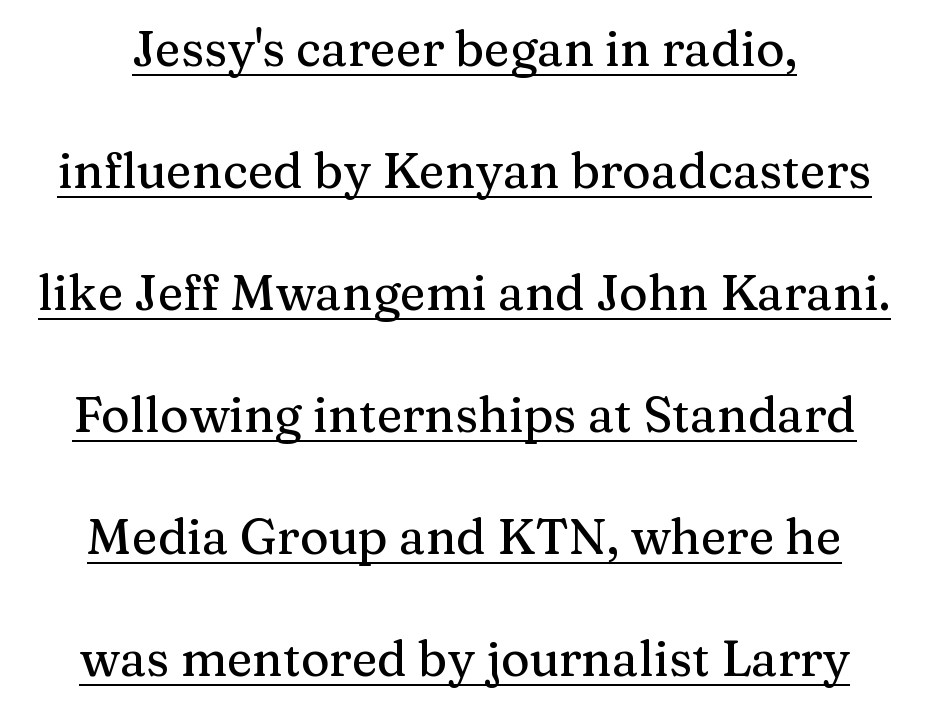
{"serif": "yes", "italic": "no", "width": "normal", "stroke_contrast": "medium", "x_height": "medium", "monospaced": "no", "underline": "yes", "align": "center", "line_spacing": "loose", "line_spacing_ratio": 2.49, "letter_spacing": "normal", "letter_spacing_em": 0.0, "glyph_px": 49}
